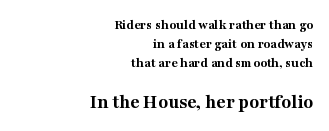
Posture: vertical. Any mark beneath the type? The region is blank. Horizontally, the lines are justified to the trailing edge only. The later block is typeset at a bigger size than the earlier block. These lines keep a tight, regular rhythm from letter to letter.
